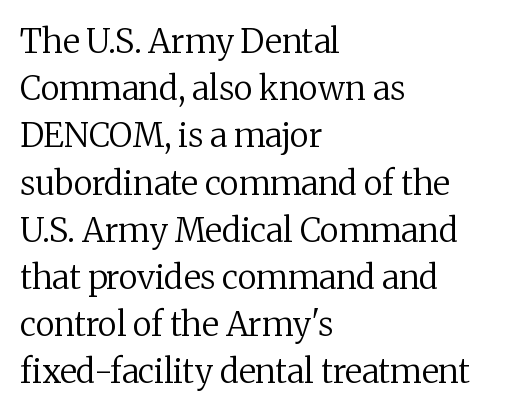
The image shows 33 px regular-weight serif type, upright; set left-aligned, normal line spacing (1.43x), normal letter spacing, not underlined; medium stroke contrast and a medium x-height.
